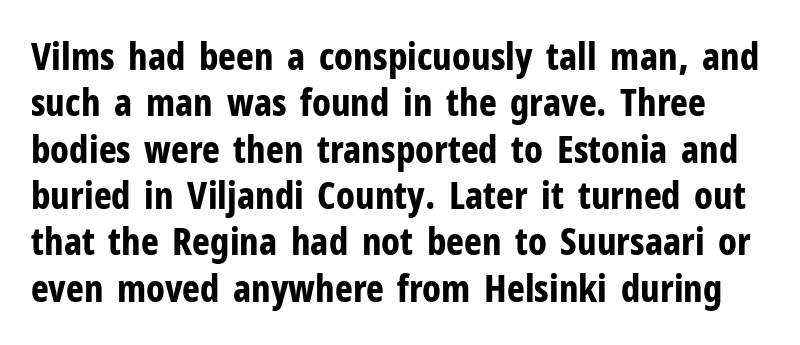
The image shows 38 px bold, condensed sans-serif type, upright; set line spacing 1.22x, normal letter spacing, not underlined; low stroke contrast and a medium x-height.
